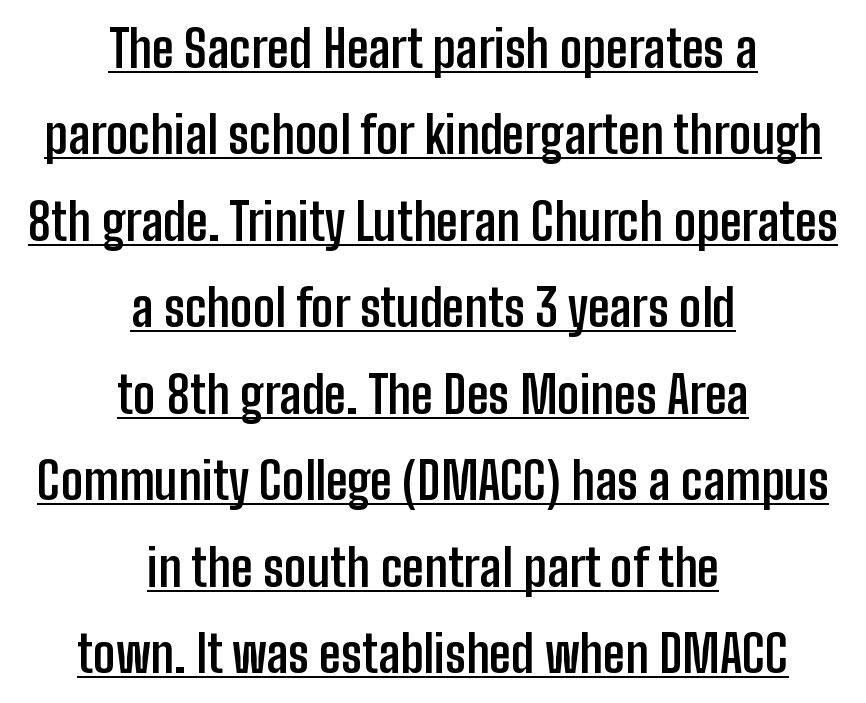
The image shows 50 px semibold, condensed sans-serif type, upright; set centered, line spacing 1.73x, normal letter spacing, underlined; low stroke contrast and a medium x-height.
